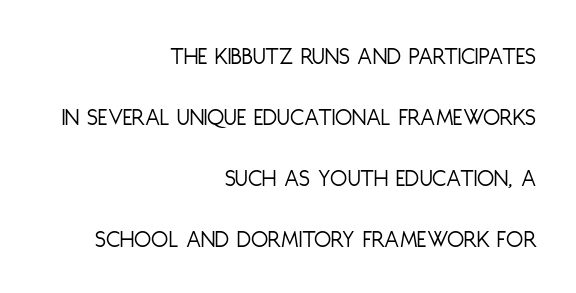
The image shows 25 px text type, upright; set right-aligned, loose line spacing (2.44x), normal letter spacing, not underlined.
